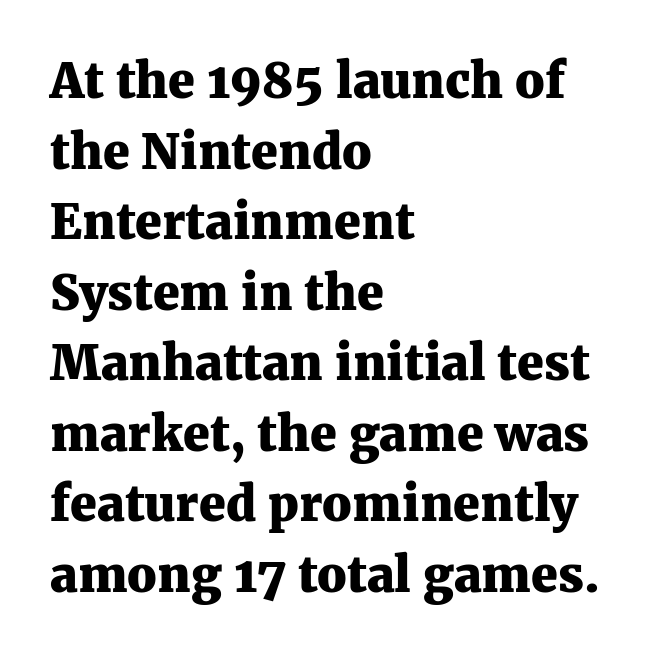
Q: Is the text bold? A: Yes.
Q: Is the text italic (slanted)? A: No, it is upright.
Q: Is the typeface a serif or a sans-serif typeface? A: Serif.
Q: Is the text underlined? A: No.
Q: How is the paragraph aligned? A: Left-aligned.
Q: Is the spacing between letters normal or unusually wide? A: Normal.
Q: Is the spacing between lines tight, normal or loose? A: Normal.
Q: Width (condensed, normal, or wide)? A: Normal.
Q: Stroke contrast? A: Medium.
Q: x-height? A: Medium.
Q: Monospaced? A: No.
